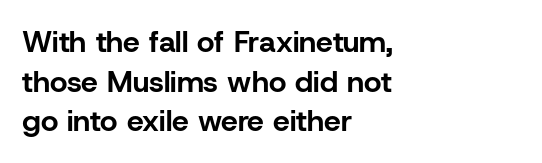
{"serif": "no", "italic": "no", "bold": "yes", "weight": "bold", "width": "normal", "stroke_contrast": "low", "x_height": "medium", "monospaced": "no", "underline": "no", "align": "left", "line_spacing": "normal", "line_spacing_ratio": 1.32, "letter_spacing": "normal", "letter_spacing_em": 0.0, "glyph_px": 30}
